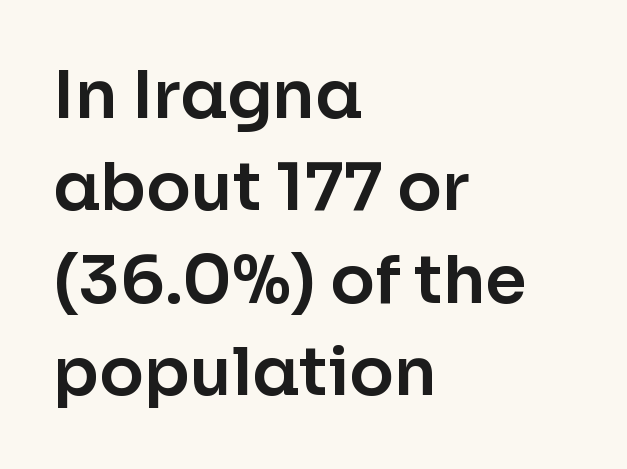
The image shows 66 px sans-serif type, upright; set left-aligned, normal line spacing (1.4x), normal letter spacing, not underlined; low stroke contrast and a medium x-height.
